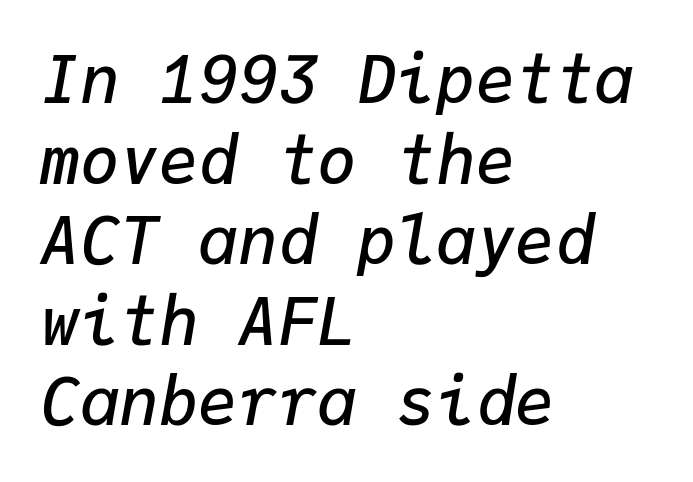
The image shows 66 px semibold type, italic (leaning right), monospaced; set left-aligned, line spacing 1.22x, normal letter spacing, not underlined; low stroke contrast and a medium x-height.
